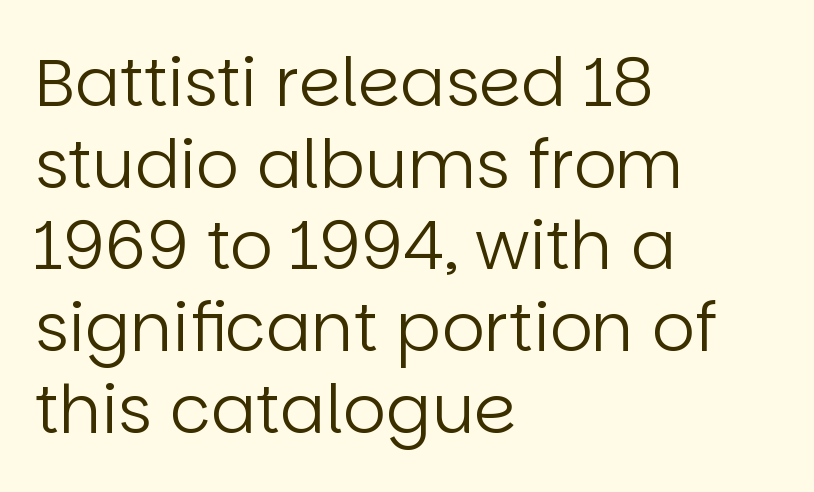
This reads as an unemphasized weight, regular at the heaviest. No extra tracking has been applied to these lines. Font category for this specimen: sans-serif. It's the straight-up-and-down kind of type. Horizontal alignment here is leftward, the default for most running prose. The rendering uses natural spacing where letterforms have individual widths.
